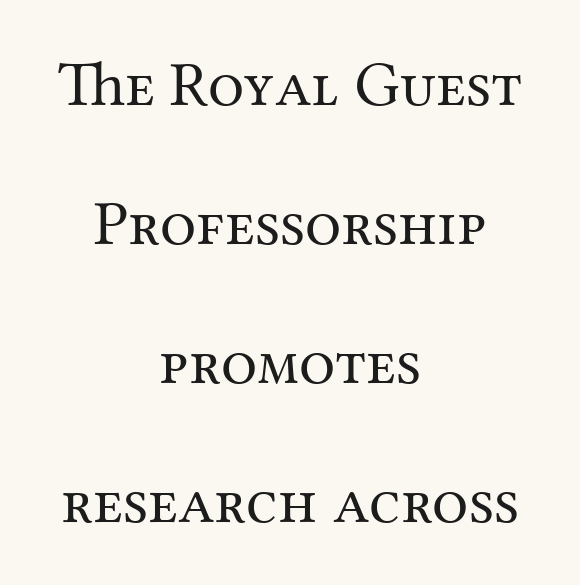
Q: Is the text bold? A: No.
Q: Is the text italic (slanted)? A: No, it is upright.
Q: Is the typeface a serif or a sans-serif typeface? A: Serif.
Q: Is the text underlined? A: No.
Q: How is the paragraph aligned? A: Centered.
Q: Is the spacing between letters normal or unusually wide? A: Normal.
Q: Is the spacing between lines tight, normal or loose? A: Loose.
Q: Width (condensed, normal, or wide)? A: Normal.
Q: Stroke contrast? A: Medium.
Q: x-height? A: Medium.
Q: Monospaced? A: No.
